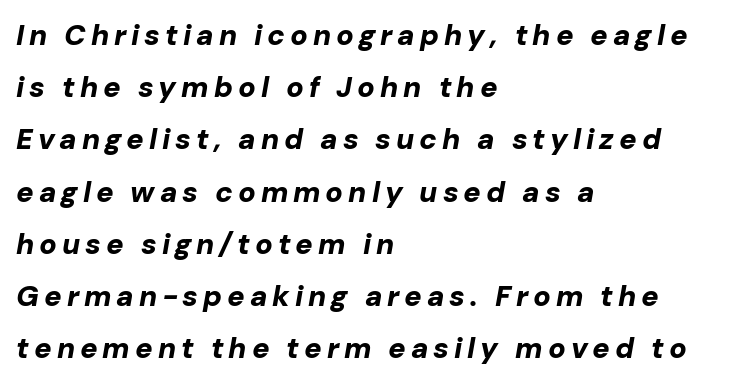
{"italic": "yes", "lean": "right", "slant_degrees": 10, "bold": "yes", "weight": "bold", "width": "normal", "stroke_contrast": "low", "x_height": "medium", "monospaced": "no", "underline": "no", "align": "left", "line_spacing_ratio": 1.8, "glyph_px": 29}
